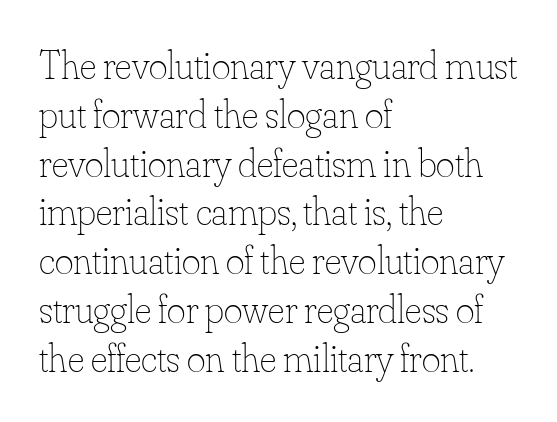
Q: Is the text bold? A: No.
Q: Is the text italic (slanted)? A: No, it is upright.
Q: Is the text underlined? A: No.
Q: How is the paragraph aligned? A: Left-aligned.
Q: Is the spacing between letters normal or unusually wide? A: Normal.
Q: Width (condensed, normal, or wide)? A: Normal.
Q: Stroke contrast? A: Low.
Q: x-height? A: Small.
Q: Monospaced? A: No.
